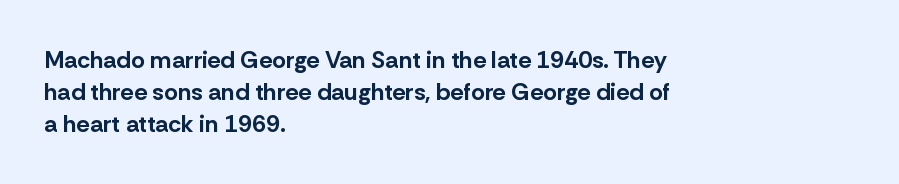
{"italic": "no", "bold": "yes", "underline": "no", "align": "left", "line_spacing": "normal", "line_spacing_ratio": 1.33, "letter_spacing": "normal", "letter_spacing_em": 0.0, "glyph_px": 24}
